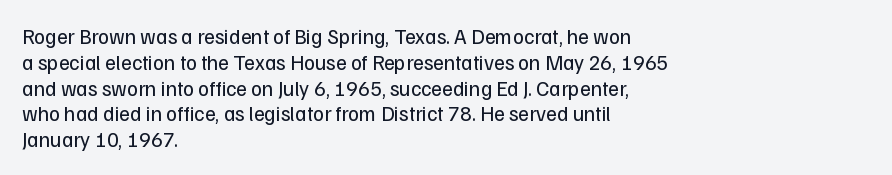
{"italic": "no", "bold": "no", "underline": "no", "align": "left", "line_spacing_ratio": 1.23, "letter_spacing": "normal", "letter_spacing_em": 0.0, "glyph_px": 21}
